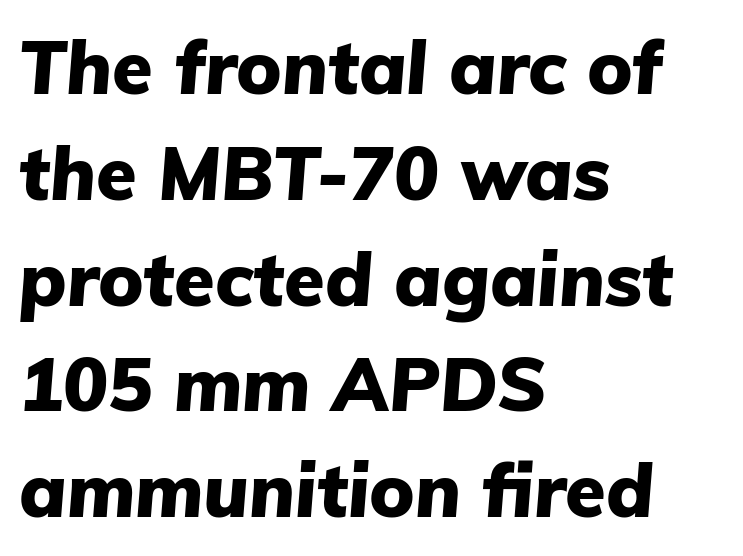
The image shows 74 px heavy type, italic (leaning right); set left-aligned, normal line spacing (1.43x), normal letter spacing, not underlined; low stroke contrast and a medium x-height.
